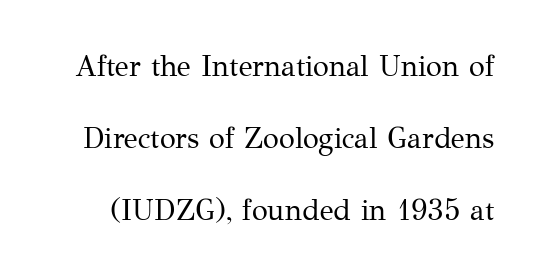
The font family rendered here belongs to the serif group. Quick note: underline off. Interline gaps are noticeably wide in this sample. Think of a printed novel: that variable character pitch is what you see here. Quick note: not italic, upright.
